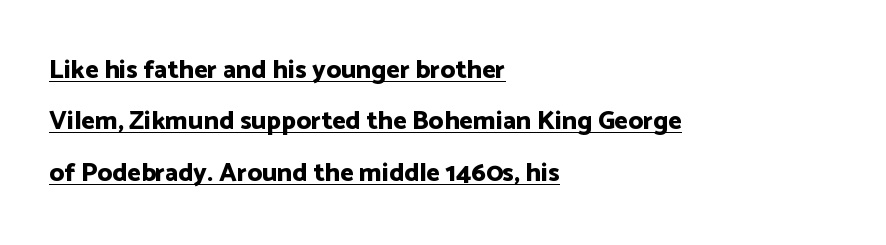
Q: Is the text bold? A: Yes.
Q: Is the text italic (slanted)? A: No, it is upright.
Q: Is the text underlined? A: Yes.
Q: How is the paragraph aligned? A: Left-aligned.
Q: Is the spacing between letters normal or unusually wide? A: Normal.
Q: Is the spacing between lines tight, normal or loose? A: Loose.
